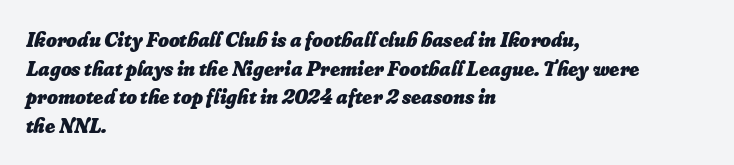
The image shows 21 px bold type, italic (leaning right); set left-aligned, normal line spacing (1.36x), normal letter spacing, not underlined.
